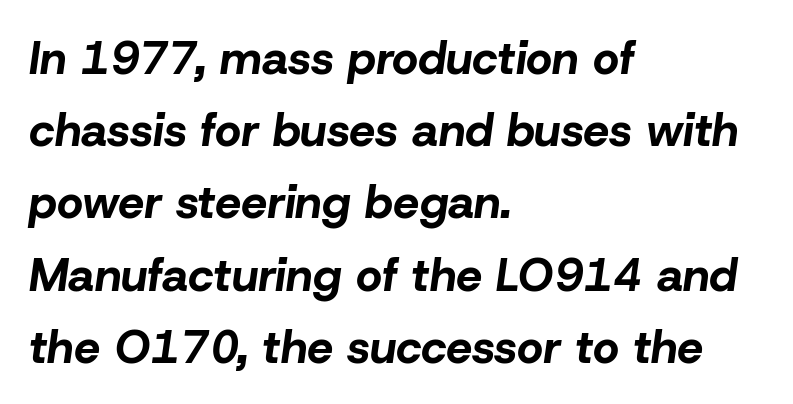
The image shows 46 px bold type, italic (leaning right); set left-aligned, normal line spacing (1.57x), normal letter spacing, not underlined; low stroke contrast and a medium x-height.
